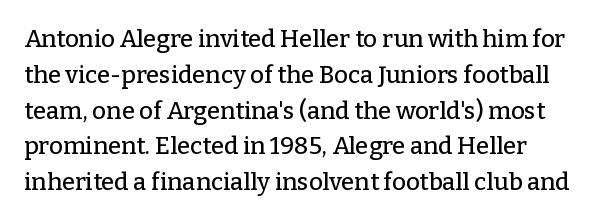
{"italic": "no", "underline": "no", "align": "left", "line_spacing": "normal", "line_spacing_ratio": 1.49, "letter_spacing": "normal", "letter_spacing_em": 0.0, "glyph_px": 24}
